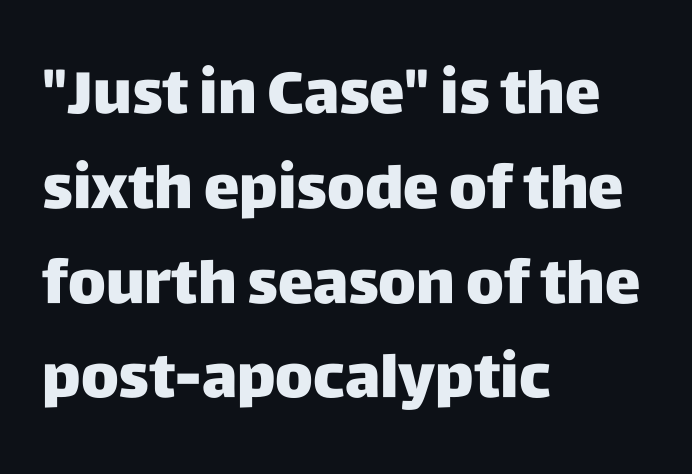
These lines are rendered in a variable-pitch font. Evenly set lines give the paragraph a standard silhouette. Short and long lines alike share a common starting point at left. The font family rendered here belongs to the sans-serif group. Beneath every word, the page is bare.
